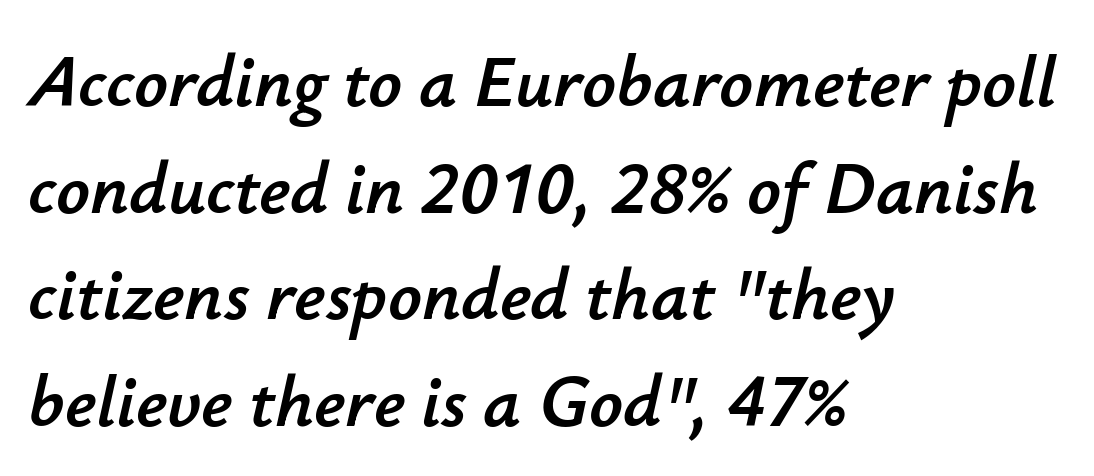
The image shows 74 px text type, italic (leaning right); set left-aligned, normal line spacing (1.44x), normal letter spacing, not underlined; low stroke contrast and a small x-height.
